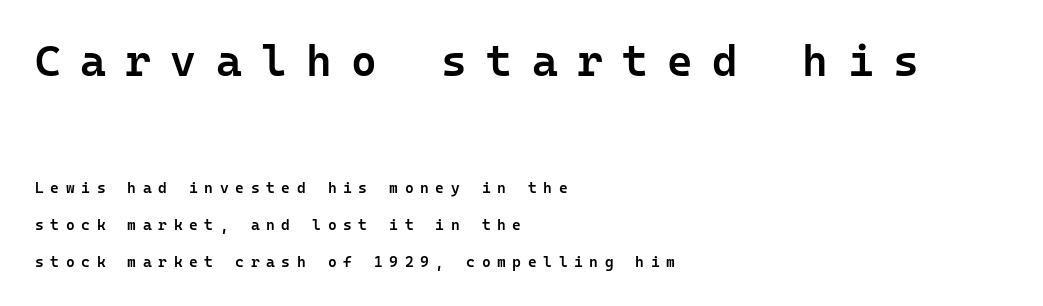
All the whitespace from short lines collects on the right. Leading: increased. Rendered with straight, roman letterforms. The tracking reads as deliberately expanded to a designer's eye.
